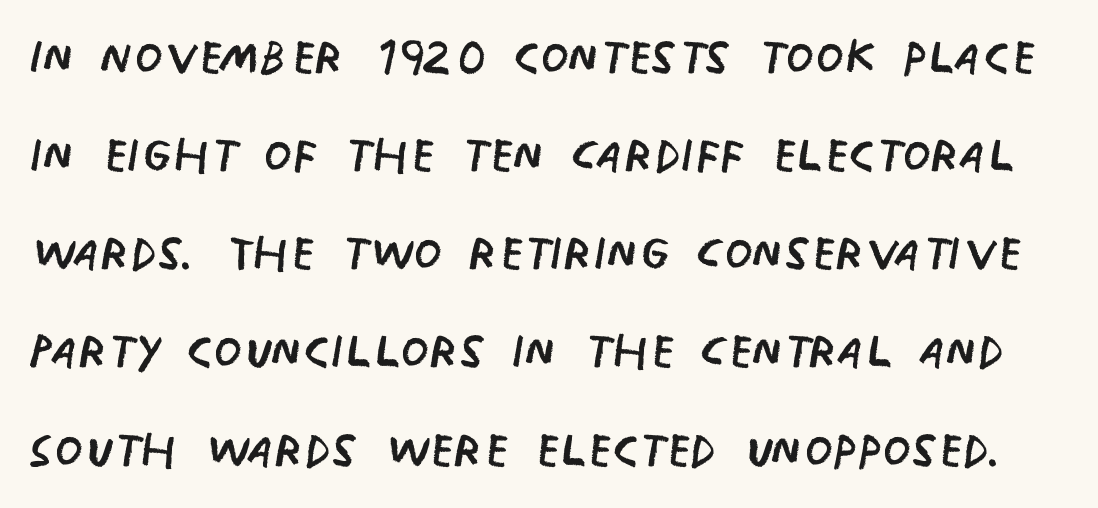
The image shows 65 px regular-weight, condensed sans-serif type; set normal line spacing (1.51x), normal letter spacing, not underlined; low stroke contrast and a large x-height.
